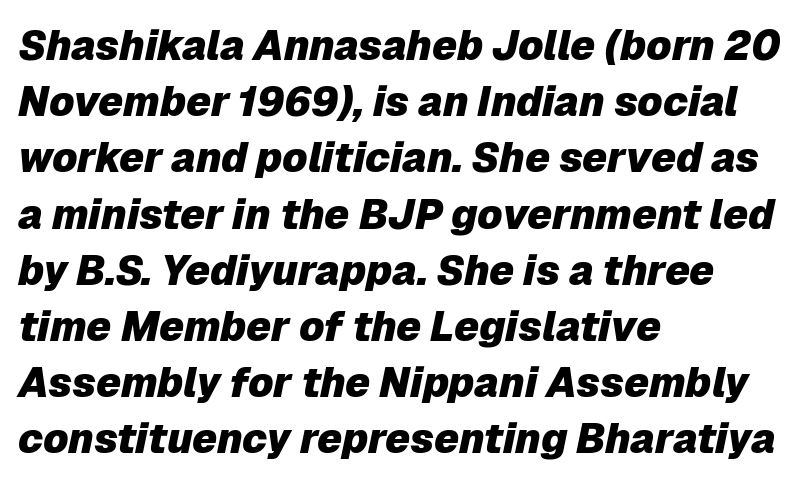
Q: Is the text bold? A: Yes.
Q: Is the text italic (slanted)? A: Yes, it leans right by about 12 degrees.
Q: Is the text underlined? A: No.
Q: How is the paragraph aligned? A: Left-aligned.
Q: Is the spacing between letters normal or unusually wide? A: Normal.
Q: Is the spacing between lines tight, normal or loose? A: Normal.
Q: Width (condensed, normal, or wide)? A: Normal.
Q: Stroke contrast? A: Low.
Q: x-height? A: Medium.
Q: Monospaced? A: No.
